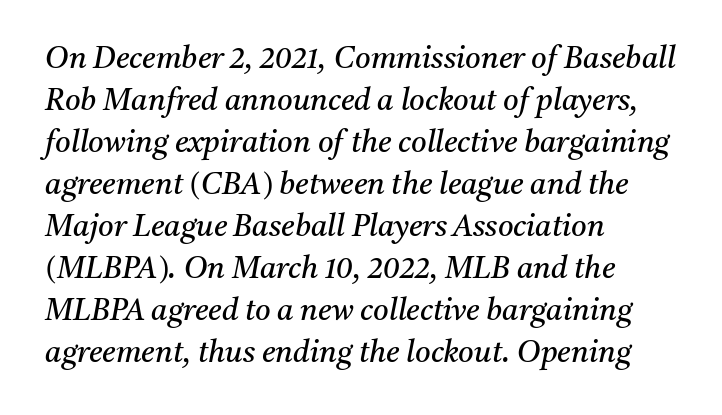
Q: Is the text bold? A: No.
Q: Is the text italic (slanted)? A: Yes, it leans right by about 11 degrees.
Q: Is the typeface a serif or a sans-serif typeface? A: Serif.
Q: Is the text underlined? A: No.
Q: How is the paragraph aligned? A: Left-aligned.
Q: Is the spacing between letters normal or unusually wide? A: Normal.
Q: Is the spacing between lines tight, normal or loose? A: Normal.
Q: Width (condensed, normal, or wide)? A: Normal.
Q: Stroke contrast? A: Medium.
Q: x-height? A: Medium.
Q: Monospaced? A: No.
